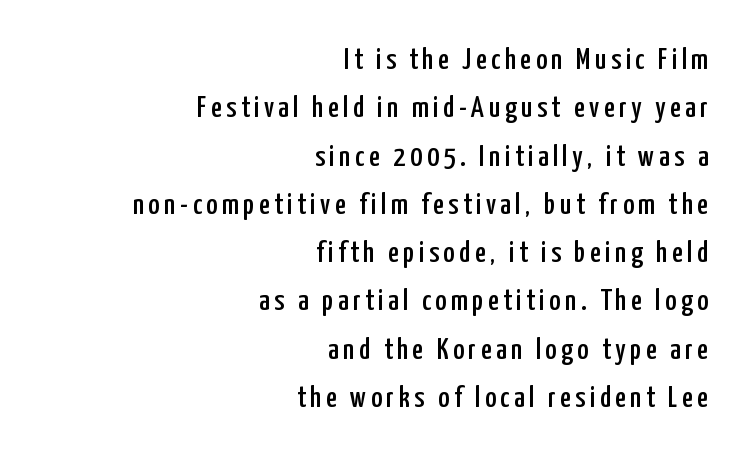
{"serif": "no", "italic": "no", "width": "condensed", "stroke_contrast": "low", "x_height": "medium", "monospaced": "no", "underline": "no", "align": "right", "line_spacing": "normal", "line_spacing_ratio": 1.61, "glyph_px": 30}
